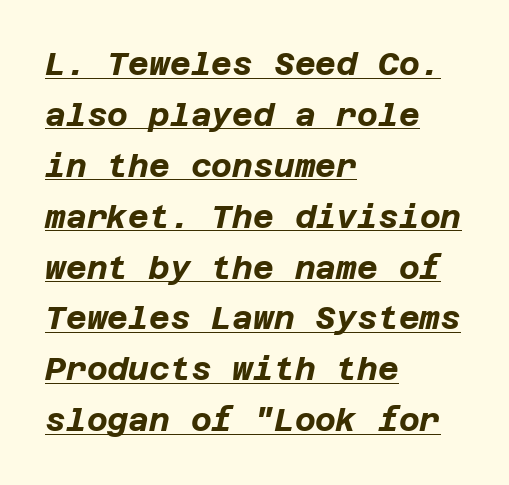
{"italic": "yes", "lean": "right", "slant_degrees": 12, "bold": "yes", "weight": "bold", "width": "normal", "stroke_contrast": "low", "x_height": "large", "underline": "yes", "align": "left", "line_spacing": "normal", "line_spacing_ratio": 1.59, "letter_spacing": "normal", "letter_spacing_em": 0.0, "glyph_px": 32}
